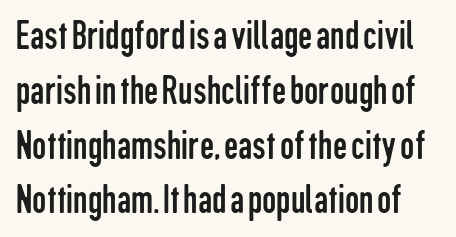
What kind of face is this? One without serifs — a sans. Here the designer chose a conventional face with non-uniform glyph widths. Italic: no, the glyphs are upright roman. No letter is thick-stroked: the sample isn't bold. The gaps between neighbouring characters are ordinary and unremarkable. Baseline-to-baseline distance is the conventional proportion of letter height.
